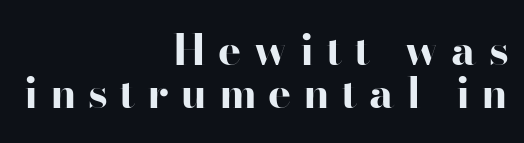
{"serif": "no", "italic": "no", "bold": "yes", "weight": "bold", "width": "wide", "stroke_contrast": "high", "x_height": "small", "monospaced": "no", "underline": "no", "align": "right", "line_spacing": "tight", "line_spacing_ratio": 1.01, "letter_spacing": "wide", "letter_spacing_em": 0.27, "glyph_px": 43}
